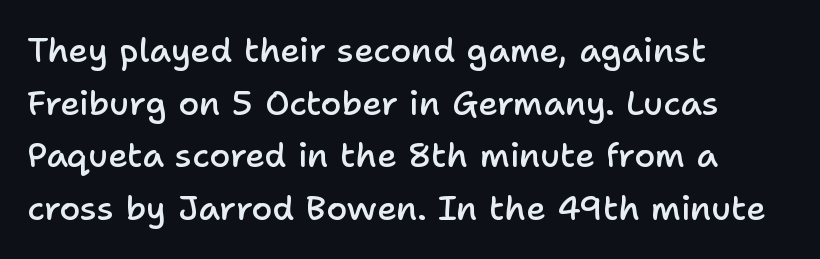
Q: Is the text bold? A: Semi-bold.
Q: Is the text italic (slanted)? A: No, it is upright.
Q: Is the typeface a serif or a sans-serif typeface? A: Sans-serif.
Q: Is the text underlined? A: No.
Q: How is the paragraph aligned? A: Left-aligned.
Q: Is the spacing between letters normal or unusually wide? A: Normal.
Q: Is the spacing between lines tight, normal or loose? A: Normal.
Q: Width (condensed, normal, or wide)? A: Normal.
Q: Stroke contrast? A: Low.
Q: x-height? A: Medium.
Q: Monospaced? A: No.
